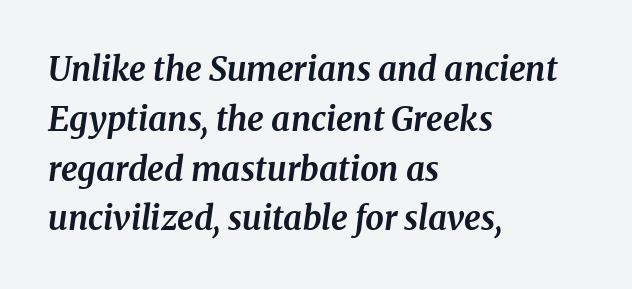
{"serif": "yes", "italic": "yes", "lean": "right", "slant_degrees": 8, "bold": "yes", "weight": "bold", "width": "normal", "stroke_contrast": "medium", "x_height": "medium", "monospaced": "no", "underline": "no", "align": "left", "line_spacing": "normal", "line_spacing_ratio": 1.51, "letter_spacing": "normal", "letter_spacing_em": 0.0, "glyph_px": 33}
